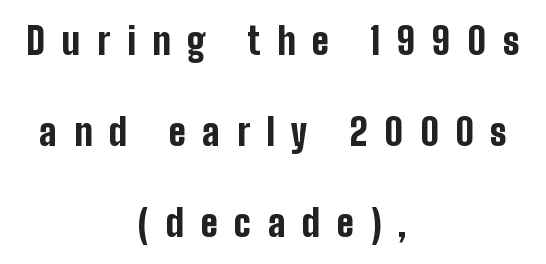
{"serif": "no", "italic": "no", "bold": "yes", "weight": "bold", "width": "condensed", "stroke_contrast": "low", "x_height": "medium", "monospaced": "no", "underline": "no", "align": "center", "line_spacing": "loose", "line_spacing_ratio": 2.46, "letter_spacing": "wide", "letter_spacing_em": 0.45, "glyph_px": 37}
